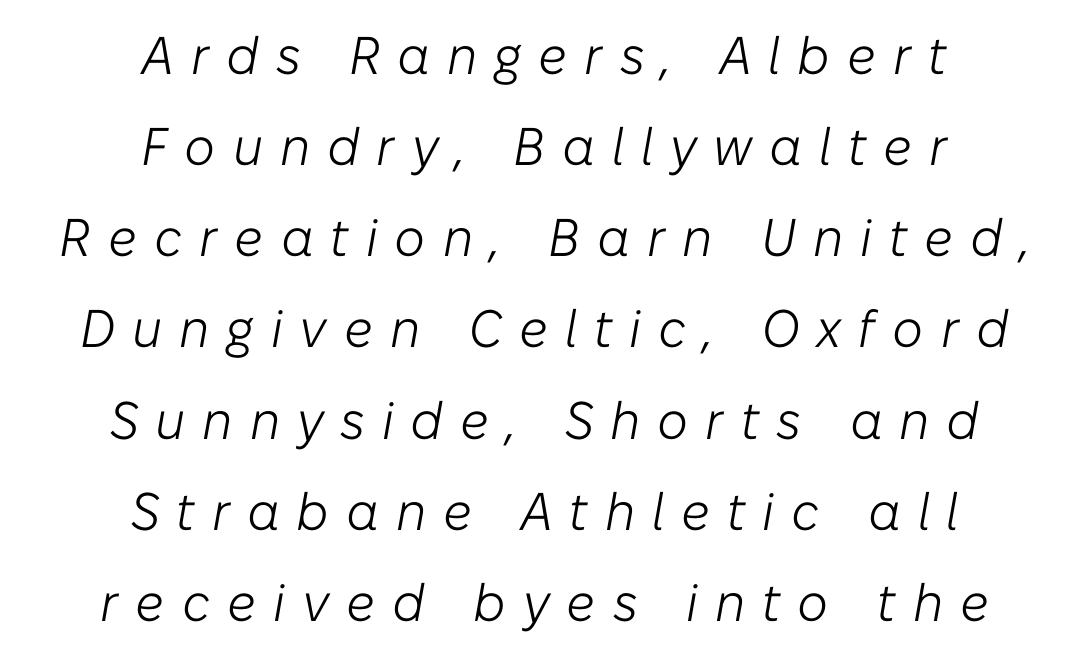
The image shows 53 px light type, italic (leaning right); set centered, line spacing 1.72x, unusually wide letter spacing (+0.32 em), not underlined; low stroke contrast and a medium x-height.
